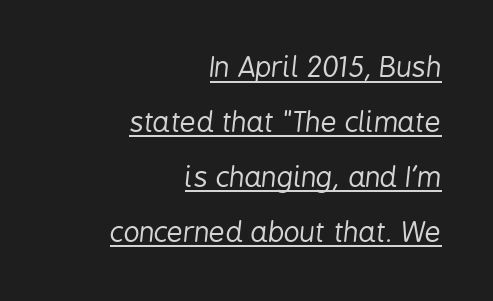
{"italic": "yes", "lean": "right", "slant_degrees": 6, "bold": "no", "weight": "regular", "width": "condensed", "stroke_contrast": "low", "x_height": "medium", "monospaced": "no", "underline": "yes", "align": "right", "line_spacing": "loose", "line_spacing_ratio": 1.96, "letter_spacing": "normal", "letter_spacing_em": 0.0, "glyph_px": 28}
